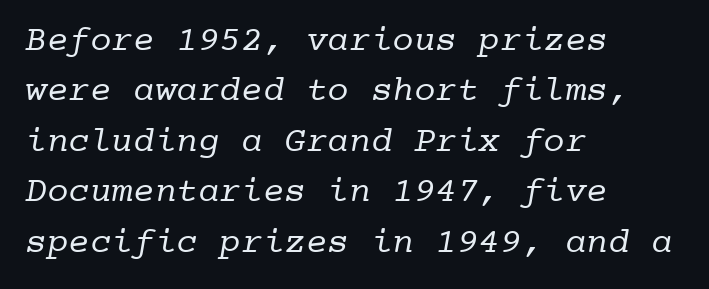
{"serif": "yes", "bold": "no", "weight": "regular", "width": "normal", "stroke_contrast": "low", "x_height": "medium", "monospaced": "yes", "underline": "no", "align": "left", "line_spacing": "normal", "line_spacing_ratio": 1.4, "letter_spacing": "normal", "letter_spacing_em": 0.0, "glyph_px": 36}
